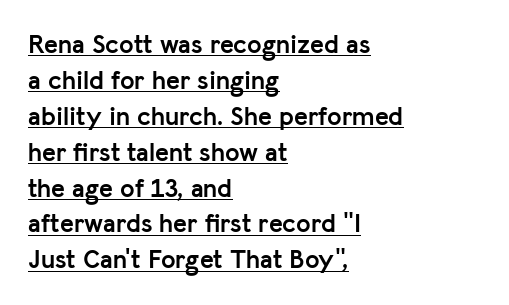
On the weight axis this lands at bold, roughly 700. Ordinary non-slanted type is in use. Students, observe the line beneath the letters — that is underlining. Where is the straight margin? On the left. The rows are spaced the way most documents space them.
